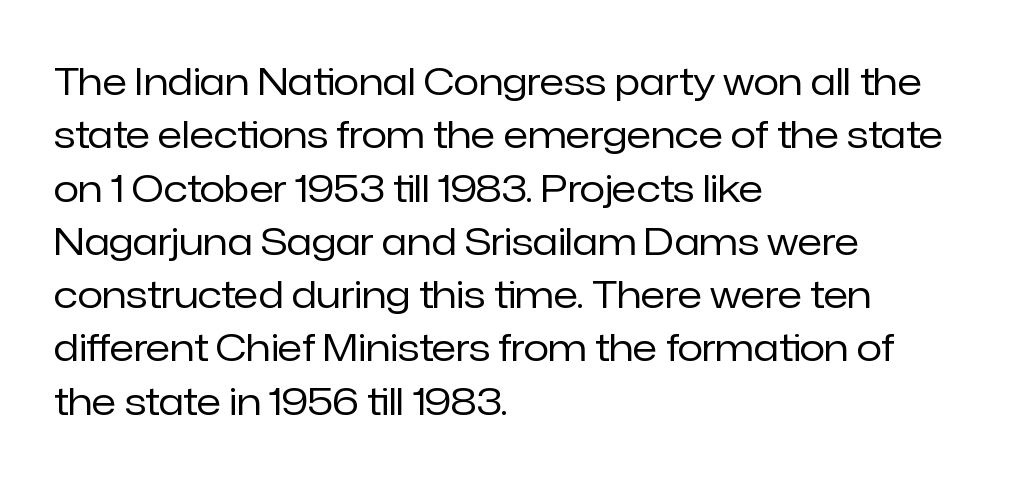
The image shows 37 px regular-weight sans-serif type, upright; set left-aligned, normal line spacing (1.44x), normal letter spacing, not underlined; low stroke contrast and a medium x-height.
